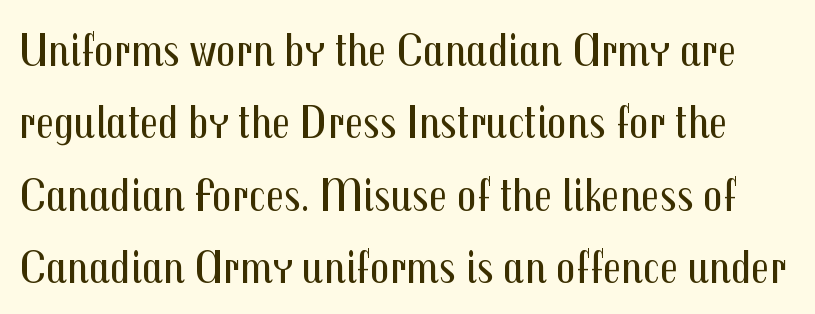
{"serif": "no", "italic": "no", "bold": "no", "weight": "regular", "width": "condensed", "stroke_contrast": "medium", "x_height": "medium", "monospaced": "no", "underline": "no", "line_spacing": "normal", "line_spacing_ratio": 1.51, "letter_spacing": "normal", "letter_spacing_em": 0.0, "glyph_px": 48}
